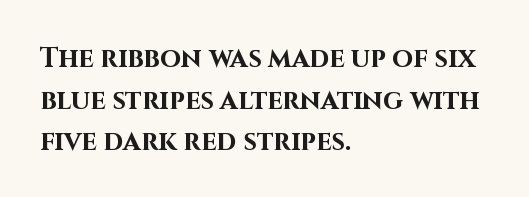
Q: Is the text bold? A: Yes.
Q: Is the text italic (slanted)? A: No, it is upright.
Q: Is the text underlined? A: No.
Q: How is the paragraph aligned? A: Left-aligned.
Q: Is the spacing between letters normal or unusually wide? A: Normal.
Q: Is the spacing between lines tight, normal or loose? A: Normal.
